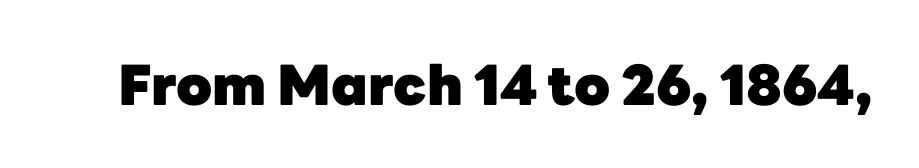
The image shows 55 px heavy sans-serif type, upright; set normal letter spacing, not underlined; low stroke contrast and a medium x-height.
